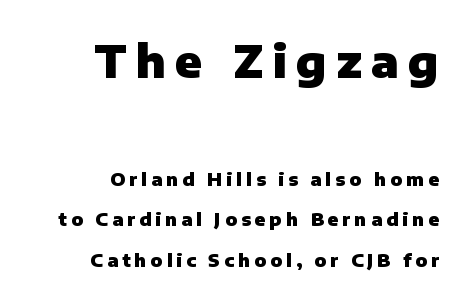
Someone cranked the tracking dial way up on this one. Compare the two chunks: the upper has the greater cap height. Horizontal bands of white between lines are thick stripes. The words here are not underlined. This sample uses a sans-serif face.
